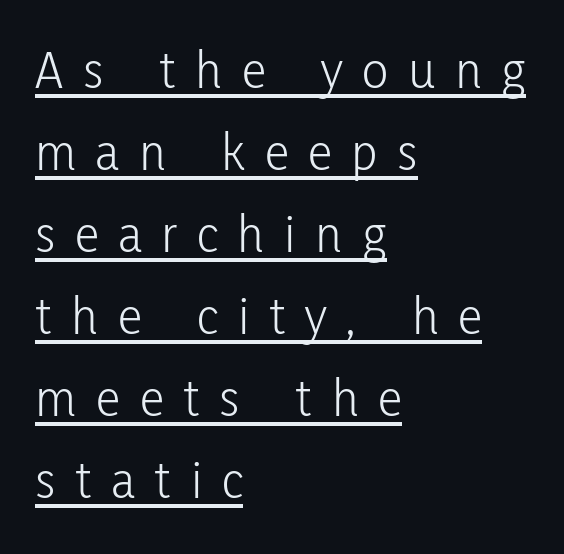
If you drew a ruler down the left edge, every line would touch it. Examine the stroke ends and you'll find no serifs. The letters are spread apart with noticeably loose tracking. Stem width sits at or under what a default text font uses.
